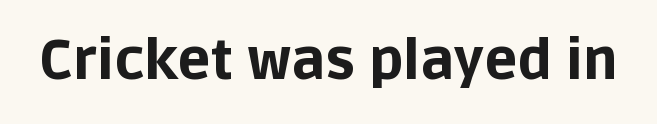
The image shows 55 px bold sans-serif type, upright; set normal letter spacing, not underlined; low stroke contrast and a large x-height.
